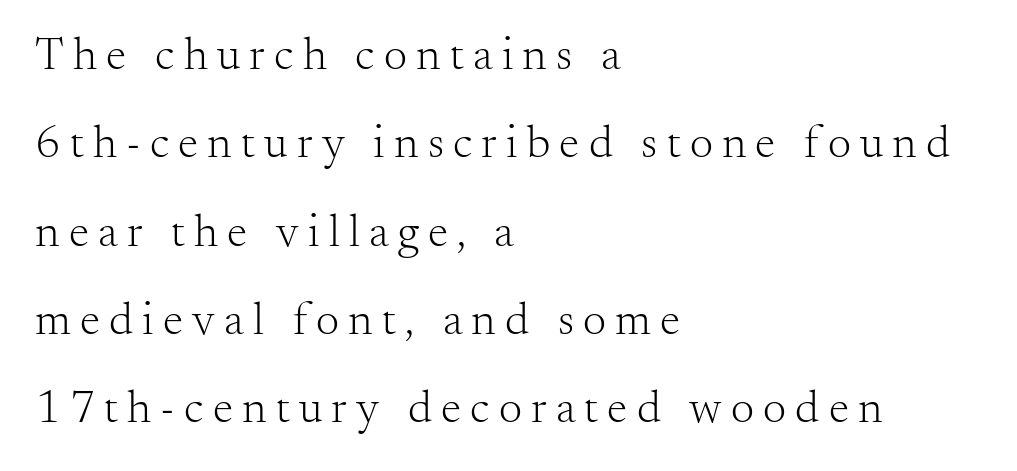
Small tapered or slab feet sit at the stroke ends, so this counts as serif. The passage shown stacks its lines with a broad gap. This rendering widens character spacing well past its baseline value. The rendering anchors every line to the left-hand side. Letters have the restrained weight of plain body copy at most. Think of a printed novel: that variable character pitch is what you see here.
